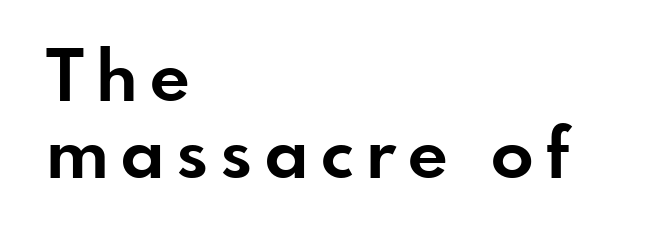
The image shows 70 px bold sans-serif type, upright; set left-aligned, tight line spacing (1.1x), not underlined; low stroke contrast and a small x-height.
